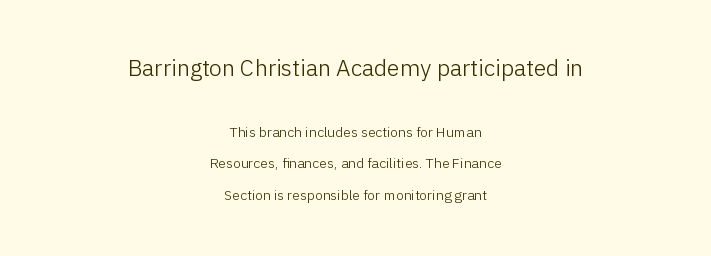
Lines of text with bare space underneath. Heft: none added — not bold. A typesetter would call this zero additional tracking. This rendering uses center alignment, leaving both contours irregular but symmetric.
